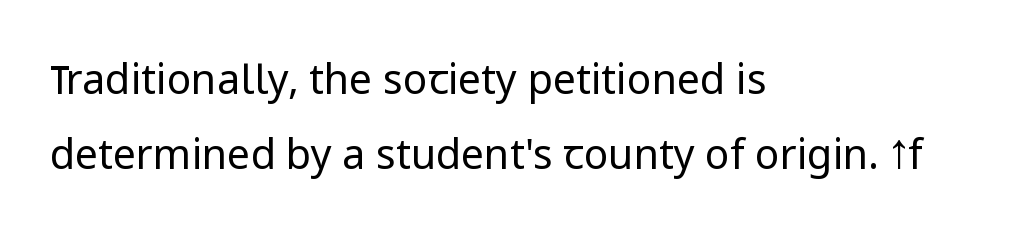
Left-aligned paragraph, ragged on the right. A typesetter would mark this as roman, not italic. Each row of text sits above clean, open space. Unlike a traditional serif, this face leaves its strokes unadorned.
